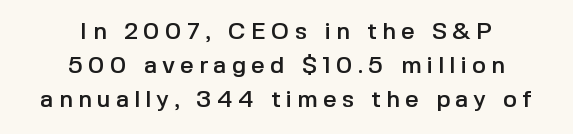
{"italic": "no", "underline": "no", "align": "center", "line_spacing": "normal", "line_spacing_ratio": 1.42, "letter_spacing": "wide", "letter_spacing_em": 0.21, "glyph_px": 24}
